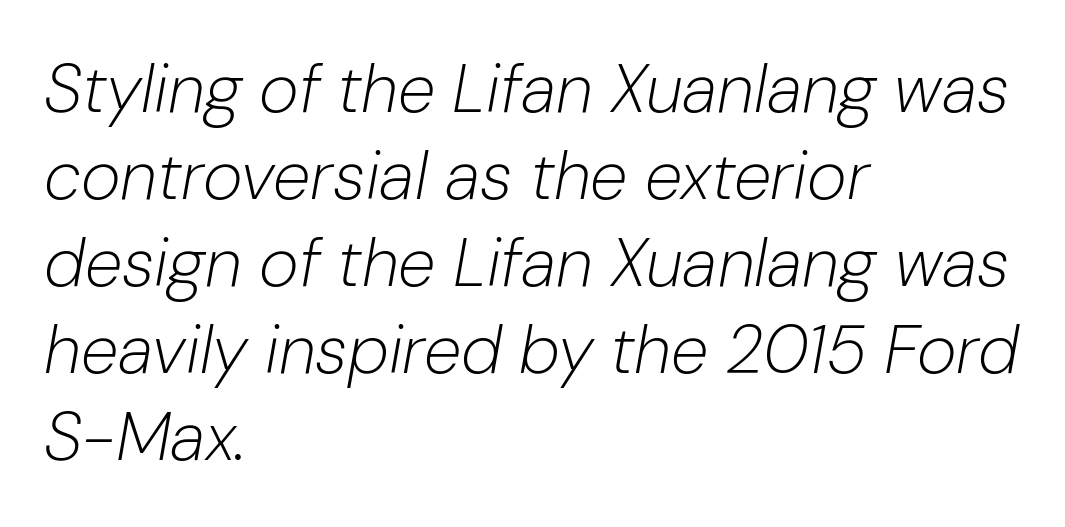
{"italic": "yes", "lean": "right", "slant_degrees": 10, "bold": "no", "weight": "light", "width": "normal", "stroke_contrast": "low", "x_height": "medium", "monospaced": "no", "underline": "no", "align": "left", "line_spacing": "normal", "line_spacing_ratio": 1.28, "letter_spacing": "normal", "letter_spacing_em": 0.0, "glyph_px": 68}
